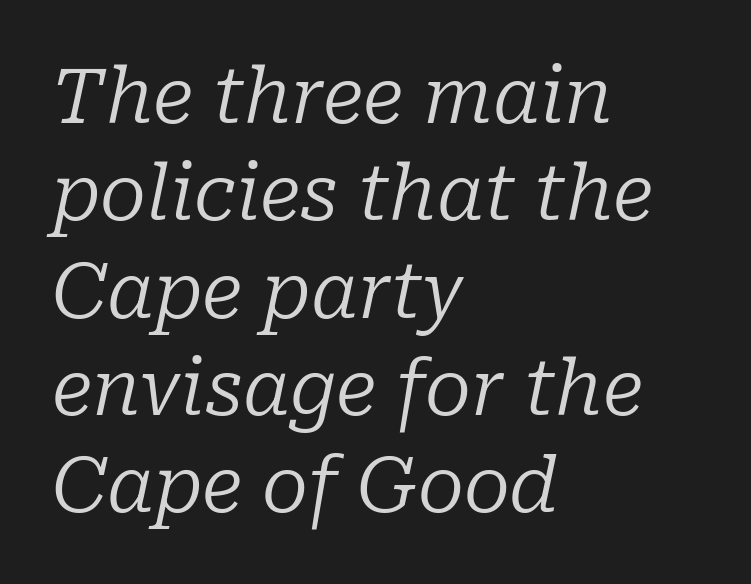
Q: Is the text bold? A: No.
Q: Is the text italic (slanted)? A: Yes, it leans right by about 10 degrees.
Q: Is the typeface a serif or a sans-serif typeface? A: Serif.
Q: Is the text underlined? A: No.
Q: How is the paragraph aligned? A: Left-aligned.
Q: Is the spacing between letters normal or unusually wide? A: Normal.
Q: Is the spacing between lines tight, normal or loose? A: Normal.
Q: Width (condensed, normal, or wide)? A: Normal.
Q: Stroke contrast? A: Low.
Q: x-height? A: Medium.
Q: Monospaced? A: No.
